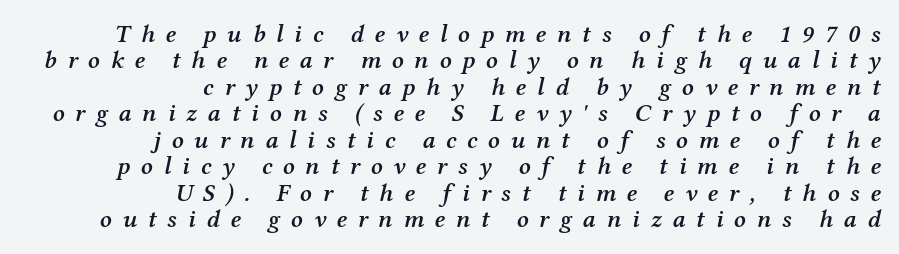
The image shows 25 px text type, italic (leaning right); set right-aligned, tight line spacing (1.06x), unusually wide letter spacing (+0.43 em), not underlined.
